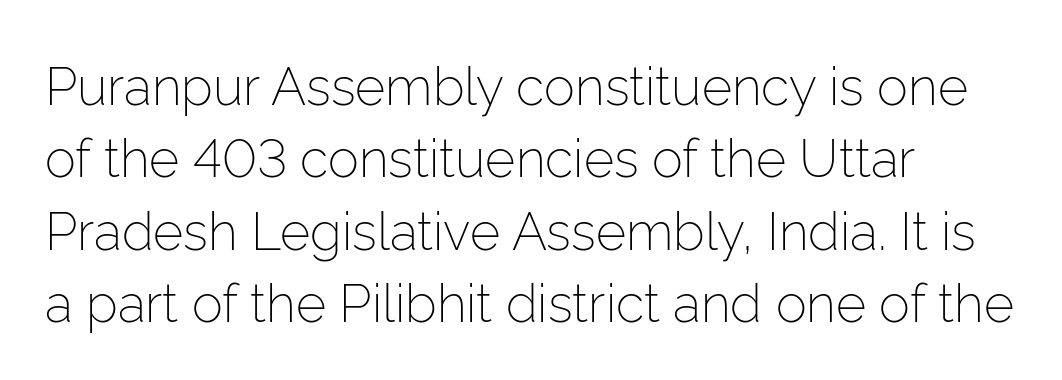
Are there feet on the stems? There aren't — it's a sans. The letters look calm and open, with moderate or lighter stems. Leading matches the norm, producing a regular column. Varying glyph widths throughout — classic text-font behaviour. Quick note: underline off.
